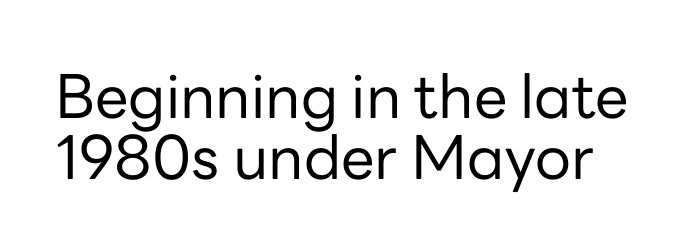
Q: Is the text bold? A: No.
Q: Is the text italic (slanted)? A: No, it is upright.
Q: Is the typeface a serif or a sans-serif typeface? A: Sans-serif.
Q: Is the text underlined? A: No.
Q: Is the spacing between letters normal or unusually wide? A: Normal.
Q: Is the spacing between lines tight, normal or loose? A: Tight.
Q: Width (condensed, normal, or wide)? A: Normal.
Q: Stroke contrast? A: Low.
Q: x-height? A: Medium.
Q: Monospaced? A: No.
